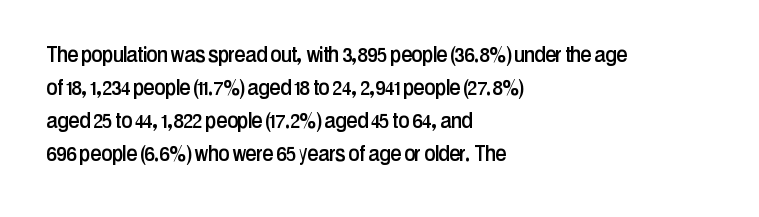
The image shows 25 px text type, upright; set left-aligned, normal line spacing (1.32x), normal letter spacing, not underlined.
